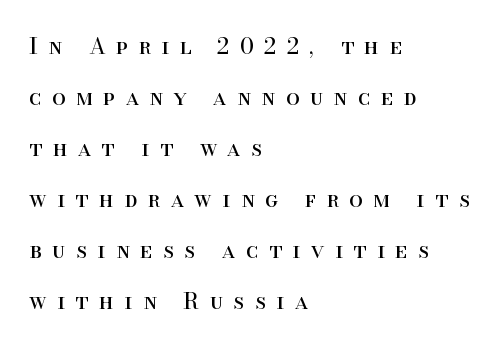
Q: Is the text bold? A: No.
Q: Is the text italic (slanted)? A: No, it is upright.
Q: Is the text underlined? A: No.
Q: How is the paragraph aligned? A: Left-aligned.
Q: Is the spacing between letters normal or unusually wide? A: Unusually wide.
Q: Is the spacing between lines tight, normal or loose? A: Loose.
